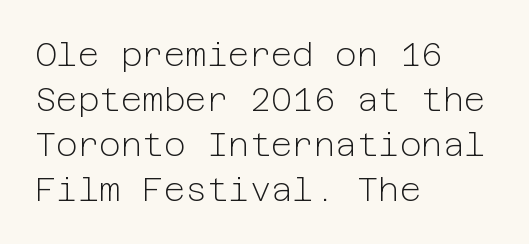
{"serif": "no", "italic": "no", "bold": "no", "weight": "light", "width": "normal", "stroke_contrast": "low", "x_height": "medium", "underline": "no", "align": "left", "line_spacing": "normal", "line_spacing_ratio": 1.36, "letter_spacing": "normal", "letter_spacing_em": 0.0, "glyph_px": 33}
